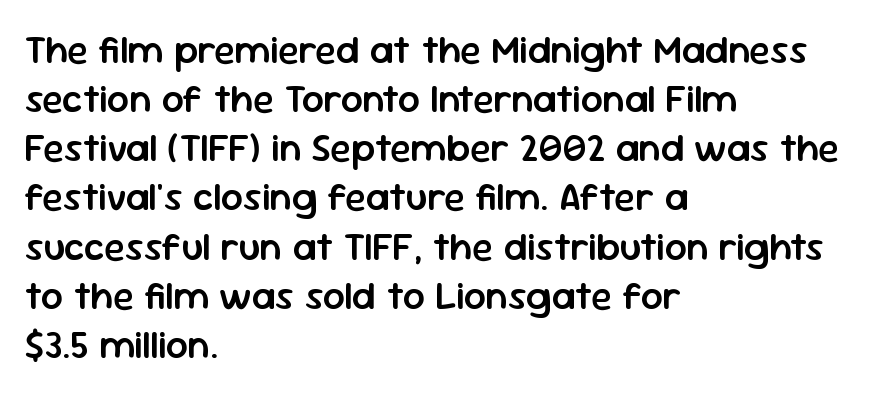
{"serif": "no", "italic": "no", "bold": "semi", "weight": "semibold", "width": "normal", "stroke_contrast": "low", "x_height": "medium", "monospaced": "no", "underline": "no", "align": "left", "line_spacing": "normal", "line_spacing_ratio": 1.26, "letter_spacing": "normal", "letter_spacing_em": 0.0, "glyph_px": 39}
